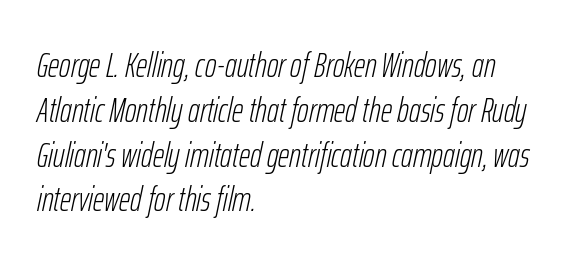
Q: Is the text bold? A: No.
Q: Is the text italic (slanted)? A: Yes, it leans right by about 12 degrees.
Q: Is the text underlined? A: No.
Q: How is the paragraph aligned? A: Left-aligned.
Q: Is the spacing between letters normal or unusually wide? A: Normal.
Q: Is the spacing between lines tight, normal or loose? A: Normal.
Q: Width (condensed, normal, or wide)? A: Condensed.
Q: Stroke contrast? A: Low.
Q: x-height? A: Medium.
Q: Monospaced? A: No.
